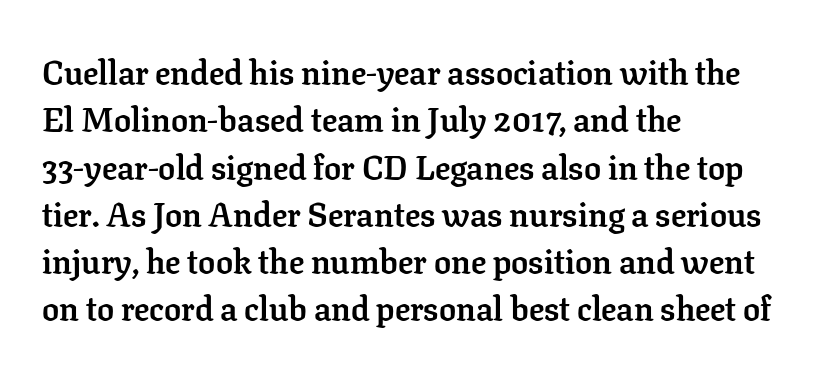
{"serif": "yes", "italic": "no", "bold": "yes", "weight": "semibold", "width": "normal", "stroke_contrast": "low", "x_height": "medium", "monospaced": "no", "underline": "no", "align": "left", "line_spacing": "normal", "line_spacing_ratio": 1.39, "letter_spacing": "normal", "letter_spacing_em": 0.0, "glyph_px": 34}
